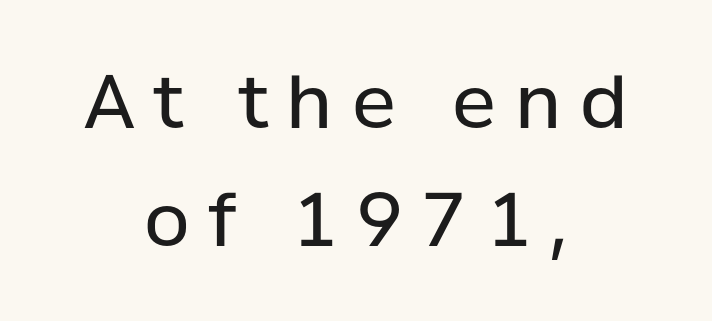
The image shows 74 px regular-weight sans-serif type, upright; set centered, normal line spacing (1.6x), unusually wide letter spacing (+0.26 em), not underlined; low stroke contrast and a medium x-height.
